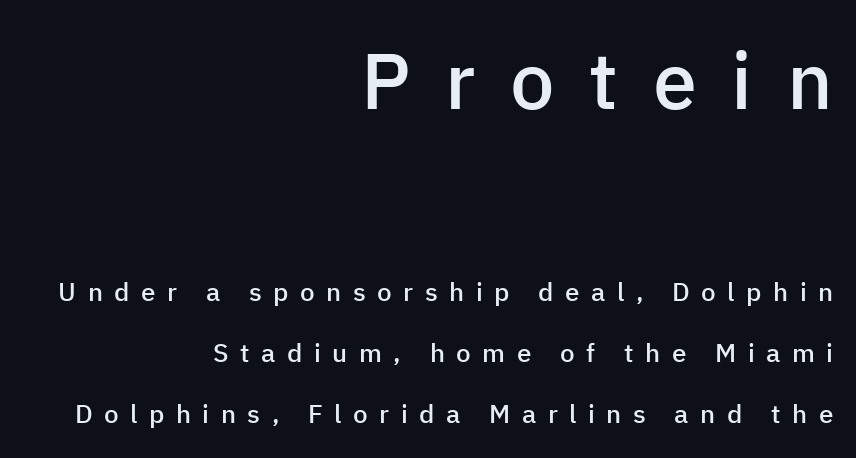
{"serif": "no", "italic": "no", "bold": "semi", "weight": "semibold", "width": "normal", "stroke_contrast": "low", "x_height": "medium", "monospaced": "no", "underline": "no", "align": "right", "line_spacing": "loose", "line_spacing_ratio": 2.35, "letter_spacing": "wide", "letter_spacing_em": 0.44, "larger_block": "first", "size_ratio": 3.04, "glyph_px": 79}
